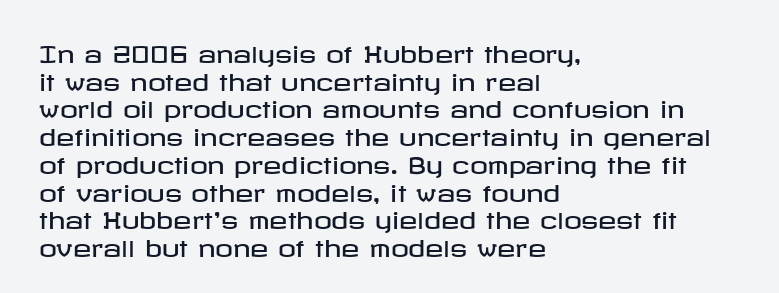
Regarding leading, the lines here are spaced in the standard way. The space beneath each line is pristine and unruled. Tracking value appears to be zero — textbook default spacing. The setting favours the left margin, as ordinary paragraphs usually do.
